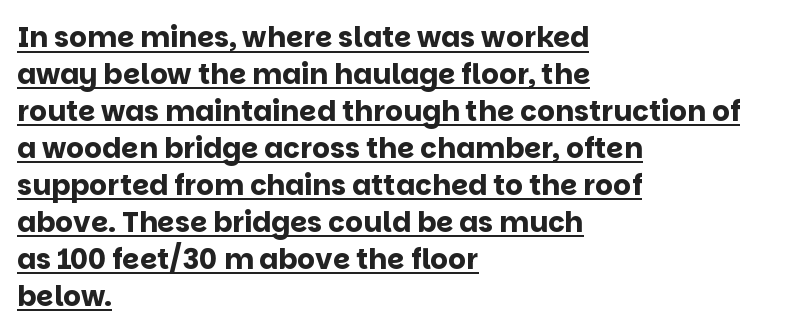
The type family on display is of the sans-serif kind. Successive baselines arrive at the customary interval. There is no visible air inserted between adjacent glyphs. These words are printed bold, with thick strokes throughout.
